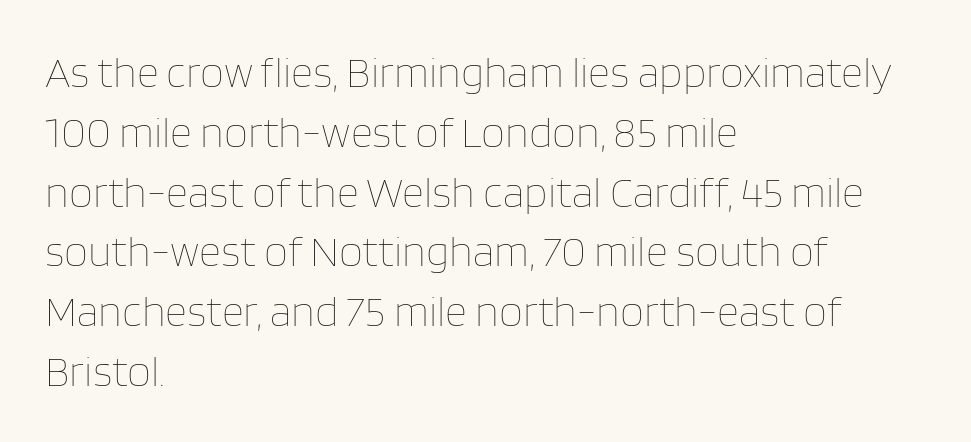
{"italic": "no", "bold": "no", "weight": "thin", "width": "normal", "stroke_contrast": "low", "x_height": "large", "monospaced": "no", "underline": "no", "align": "left", "line_spacing": "normal", "line_spacing_ratio": 1.39, "letter_spacing": "normal", "letter_spacing_em": 0.0, "glyph_px": 43}
